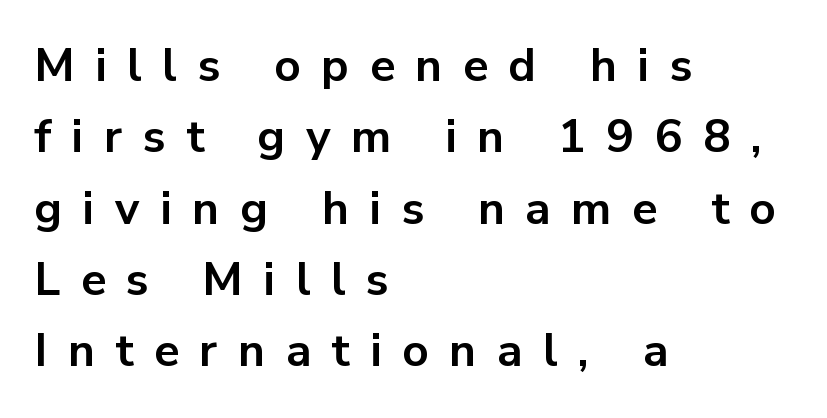
{"serif": "no", "italic": "no", "bold": "yes", "weight": "bold", "width": "normal", "stroke_contrast": "low", "x_height": "medium", "monospaced": "no", "underline": "no", "align": "left", "line_spacing": "normal", "line_spacing_ratio": 1.55, "letter_spacing": "wide", "letter_spacing_em": 0.45, "glyph_px": 46}
